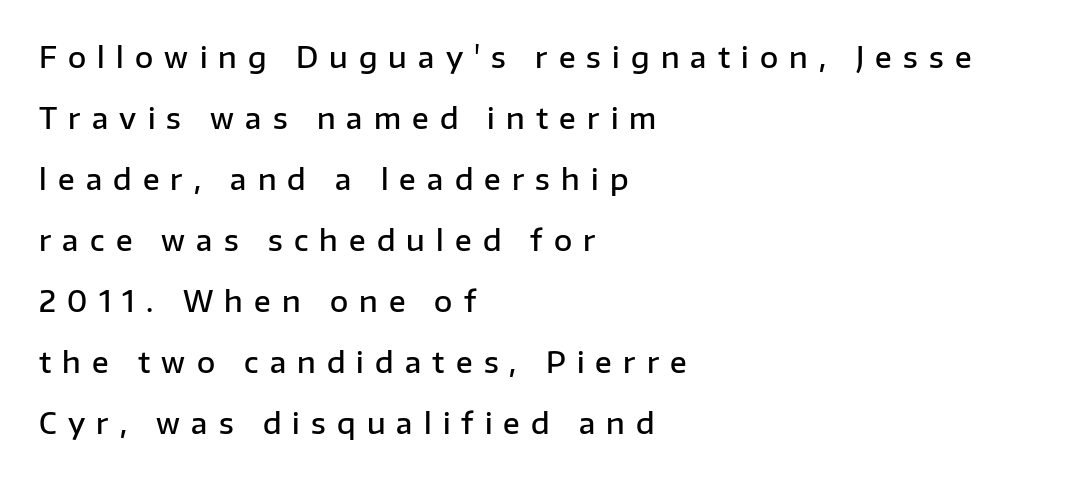
The image shows 28 px semibold sans-serif type, upright; set left-aligned, loose line spacing (2.18x), unusually wide letter spacing (+0.4 em), not underlined; low stroke contrast and a medium x-height.
